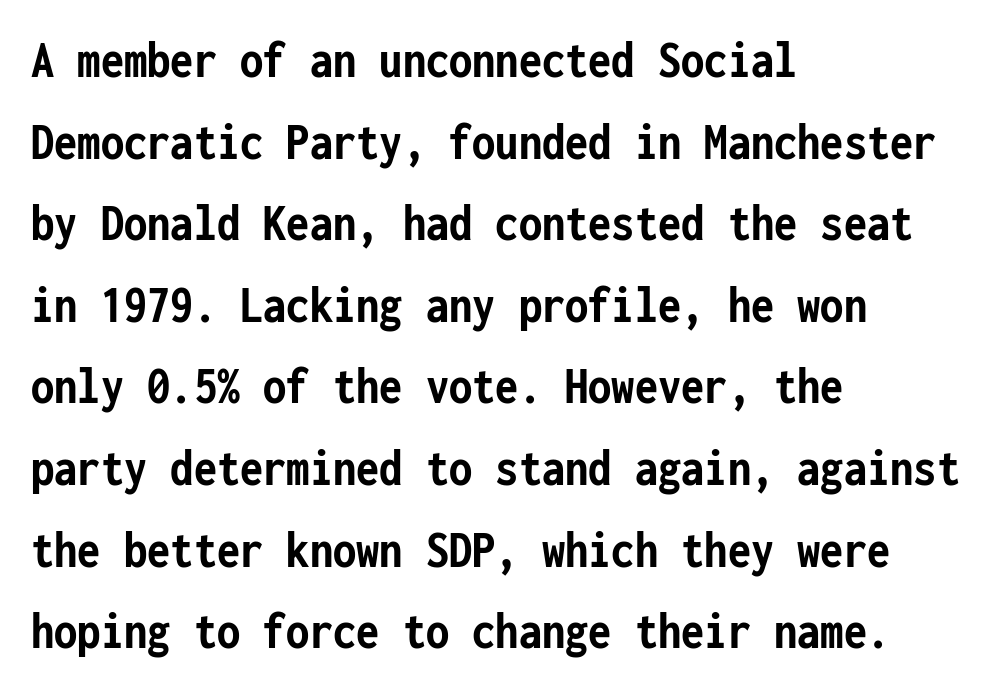
The image shows 53 px semibold, condensed sans-serif type, upright, monospaced; set left-aligned, normal line spacing (1.54x), normal letter spacing, not underlined; low stroke contrast and a medium x-height.
